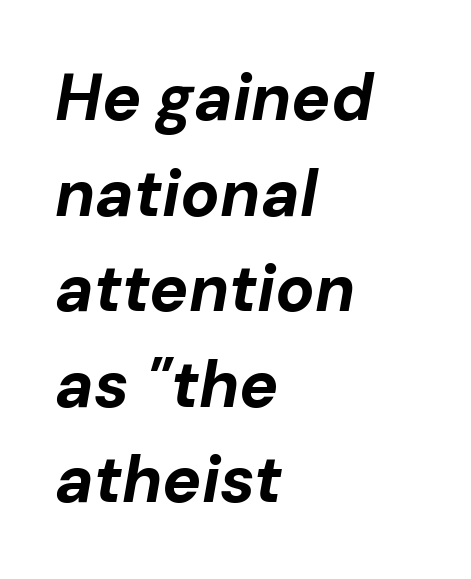
{"italic": "yes", "lean": "right", "slant_degrees": 10, "bold": "yes", "weight": "bold", "width": "normal", "stroke_contrast": "low", "x_height": "medium", "monospaced": "no", "underline": "no", "align": "left", "line_spacing": "normal", "line_spacing_ratio": 1.47, "letter_spacing": "normal", "letter_spacing_em": 0.0, "glyph_px": 65}
